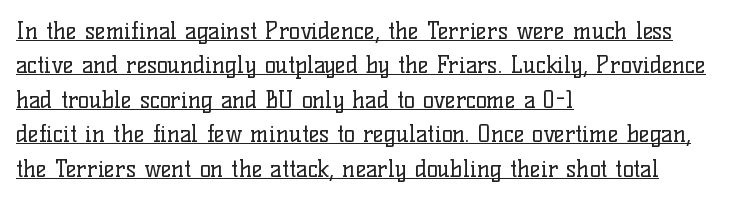
Q: Is the text bold? A: No.
Q: Is the text italic (slanted)? A: No, it is upright.
Q: Is the text underlined? A: Yes.
Q: How is the paragraph aligned? A: Left-aligned.
Q: Is the spacing between letters normal or unusually wide? A: Normal.
Q: Is the spacing between lines tight, normal or loose? A: Normal.
